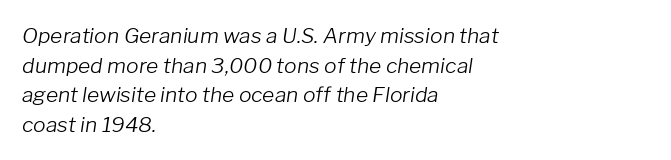
The rows are spaced the way most documents space them. No chunkiness to these letters — they're not bold. All the whitespace from short lines collects on the right. The words here are not underlined. Nobody touched the tracking dial on this one. Would a proofreader flag this as italicized? Yes.
